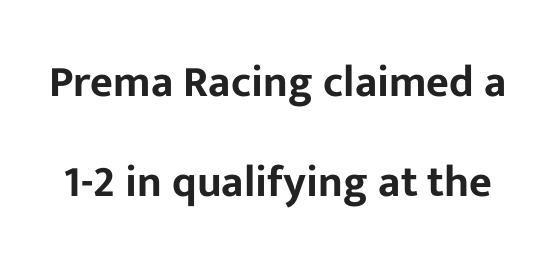
The image shows 44 px sans-serif type, upright; set loose line spacing (2.27x), normal letter spacing, not underlined; low stroke contrast and a medium x-height.
